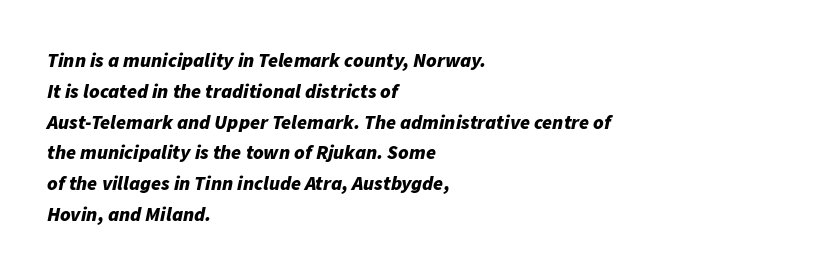
Q: Is the text bold? A: Yes.
Q: Is the text italic (slanted)? A: Yes, it leans right by about 11 degrees.
Q: Is the text underlined? A: No.
Q: How is the paragraph aligned? A: Left-aligned.
Q: Is the spacing between letters normal or unusually wide? A: Normal.
Q: Is the spacing between lines tight, normal or loose? A: Normal.
